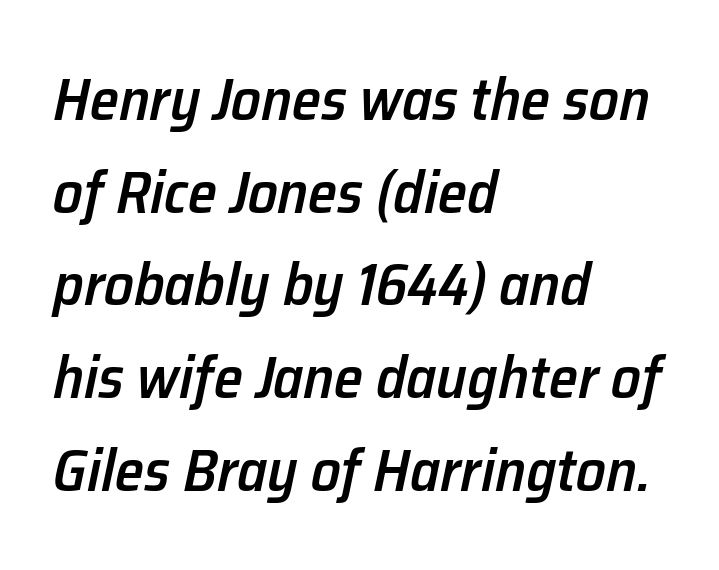
{"italic": "yes", "lean": "right", "slant_degrees": 12, "bold": "semi", "weight": "semibold", "width": "normal", "stroke_contrast": "low", "x_height": "medium", "monospaced": "no", "underline": "no", "align": "left", "line_spacing": "normal", "line_spacing_ratio": 1.57, "letter_spacing": "normal", "letter_spacing_em": 0.0, "glyph_px": 59}
